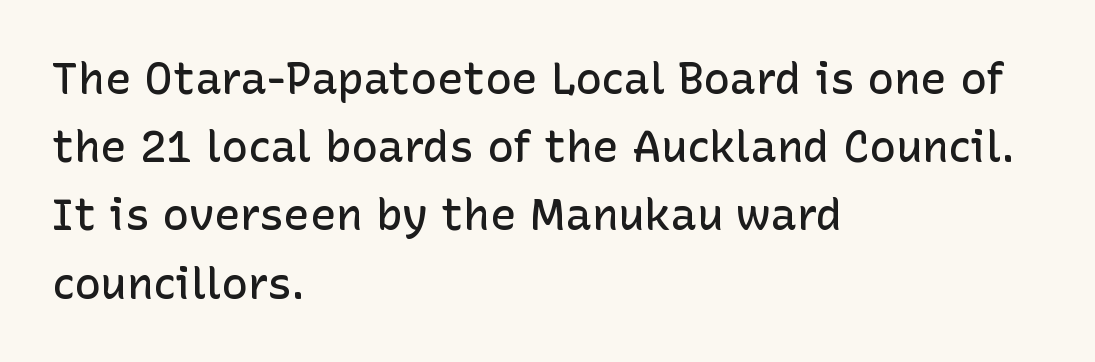
{"serif": "no", "italic": "no", "bold": "semi", "weight": "semibold", "width": "normal", "stroke_contrast": "low", "x_height": "medium", "monospaced": "no", "underline": "no", "align": "left", "line_spacing": "normal", "line_spacing_ratio": 1.55, "letter_spacing": "normal", "letter_spacing_em": 0.0, "glyph_px": 44}
